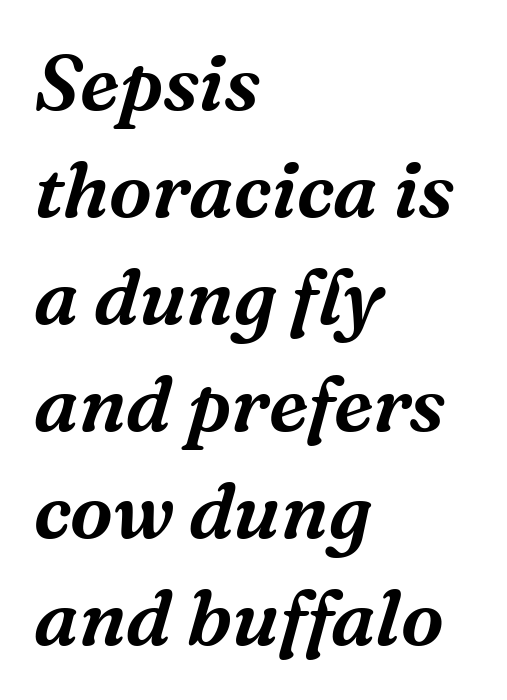
{"serif": "yes", "italic": "yes", "lean": "right", "slant_degrees": 16, "width": "normal", "stroke_contrast": "medium", "x_height": "medium", "monospaced": "no", "underline": "no", "align": "left", "line_spacing": "normal", "line_spacing_ratio": 1.39, "letter_spacing": "normal", "letter_spacing_em": 0.0, "glyph_px": 77}
